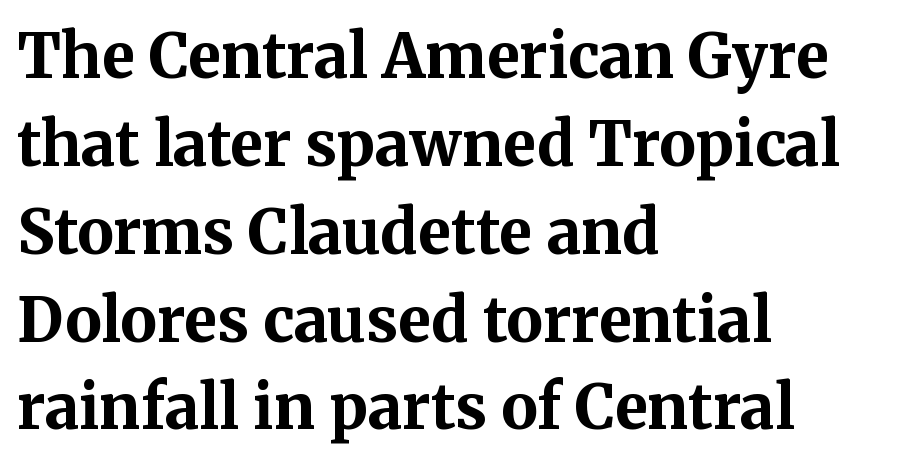
The image shows 61 px bold serif type, upright; set left-aligned, normal line spacing (1.44x), normal letter spacing, not underlined; medium stroke contrast and a medium x-height.
